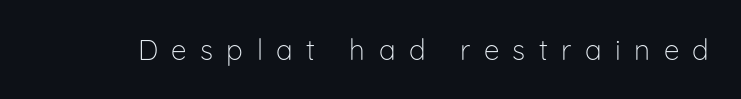
The image shows 28 px light sans-serif type, upright; set unusually wide letter spacing (+0.48 em), not underlined; low stroke contrast and a medium x-height.
